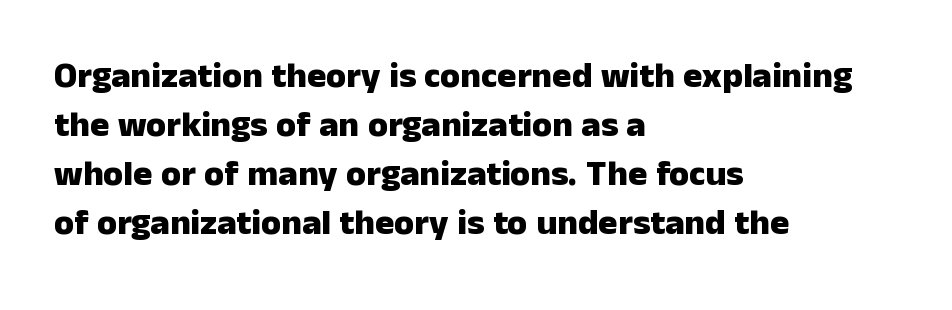
Q: Is the text bold? A: Yes.
Q: Is the text italic (slanted)? A: No, it is upright.
Q: Is the typeface a serif or a sans-serif typeface? A: Sans-serif.
Q: Is the text underlined? A: No.
Q: How is the paragraph aligned? A: Left-aligned.
Q: Is the spacing between letters normal or unusually wide? A: Normal.
Q: Is the spacing between lines tight, normal or loose? A: Normal.
Q: Width (condensed, normal, or wide)? A: Normal.
Q: Stroke contrast? A: Low.
Q: x-height? A: Medium.
Q: Monospaced? A: No.
